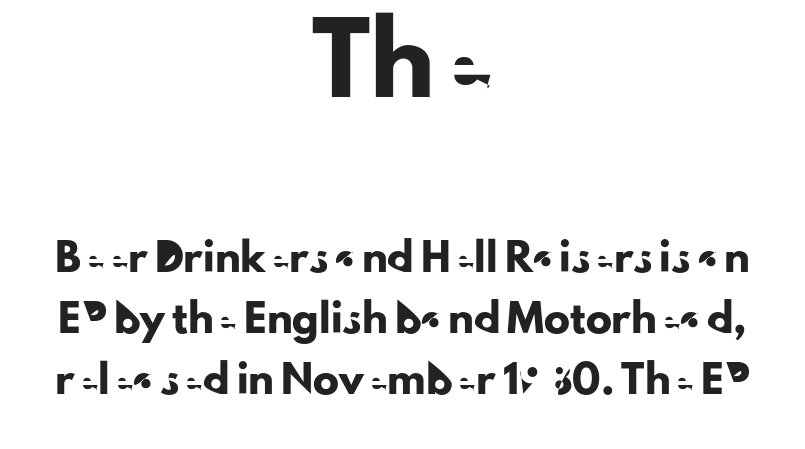
Q: Is the text italic (slanted)? A: No, it is upright.
Q: Is the typeface a serif or a sans-serif typeface? A: Sans-serif.
Q: Is the text underlined? A: No.
Q: How is the paragraph aligned? A: Centered.
Q: Is the spacing between letters normal or unusually wide? A: Normal.
Q: Is the spacing between lines tight, normal or loose? A: Loose.
Q: Which block of text is set in a larger size, the first (top) or the second (bottom)? A: The first (top) one.
Q: Width (condensed, normal, or wide)? A: Normal.
Q: Stroke contrast? A: Low.
Q: x-height? A: Small.
Q: Monospaced? A: No.
